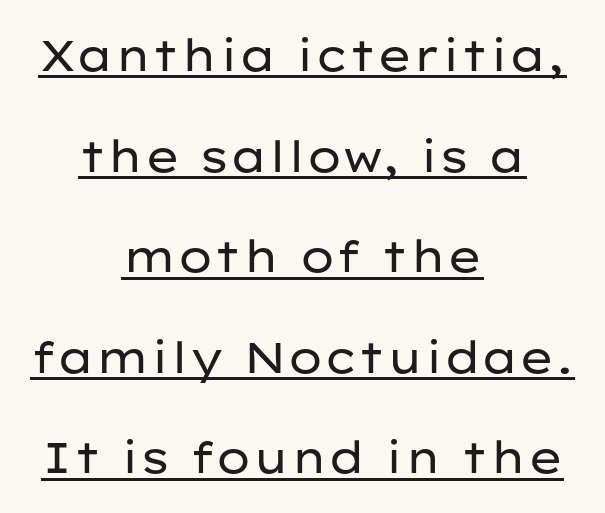
Q: Is the text bold? A: No.
Q: Is the text italic (slanted)? A: No, it is upright.
Q: Is the typeface a serif or a sans-serif typeface? A: Sans-serif.
Q: Is the text underlined? A: Yes.
Q: How is the paragraph aligned? A: Centered.
Q: Is the spacing between letters normal or unusually wide? A: Normal.
Q: Is the spacing between lines tight, normal or loose? A: Loose.
Q: Width (condensed, normal, or wide)? A: Wide.
Q: Stroke contrast? A: Low.
Q: x-height? A: Medium.
Q: Monospaced? A: No.
